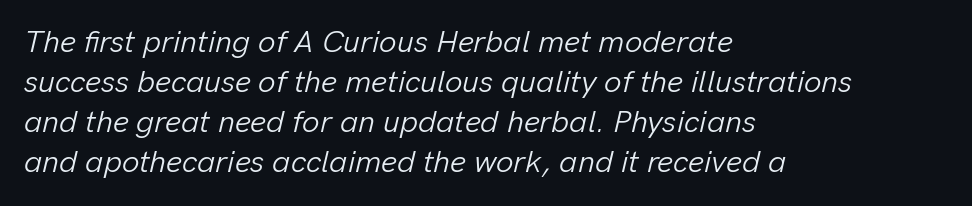
{"italic": "yes", "lean": "right", "slant_degrees": 13, "bold": "no", "weight": "light", "width": "normal", "stroke_contrast": "low", "x_height": "medium", "monospaced": "no", "underline": "no", "align": "left", "line_spacing": "normal", "line_spacing_ratio": 1.29, "letter_spacing": "normal", "letter_spacing_em": 0.0, "glyph_px": 31}
